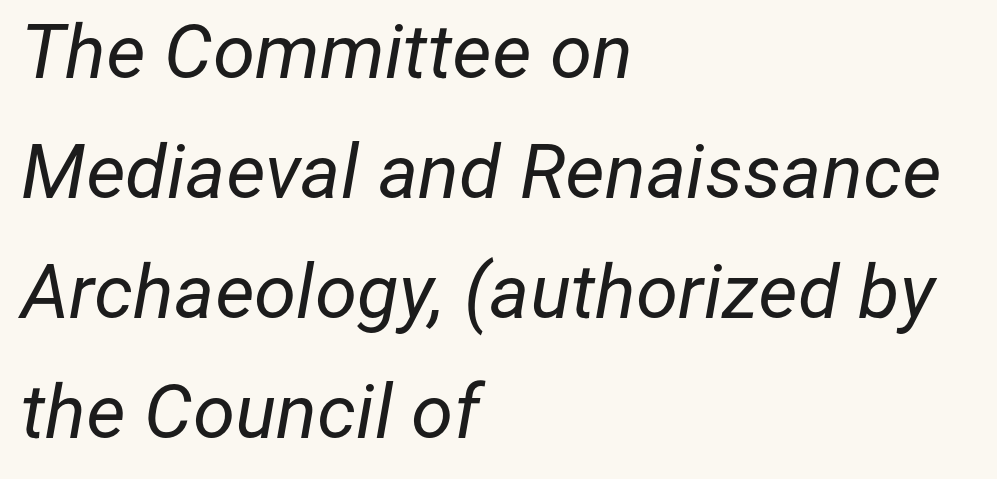
Q: Is the text bold? A: No.
Q: Is the text italic (slanted)? A: Yes, it leans right by about 12 degrees.
Q: Is the text underlined? A: No.
Q: How is the paragraph aligned? A: Left-aligned.
Q: Is the spacing between letters normal or unusually wide? A: Normal.
Q: Is the spacing between lines tight, normal or loose? A: Normal.
Q: Width (condensed, normal, or wide)? A: Normal.
Q: Stroke contrast? A: Low.
Q: x-height? A: Medium.
Q: Monospaced? A: No.
